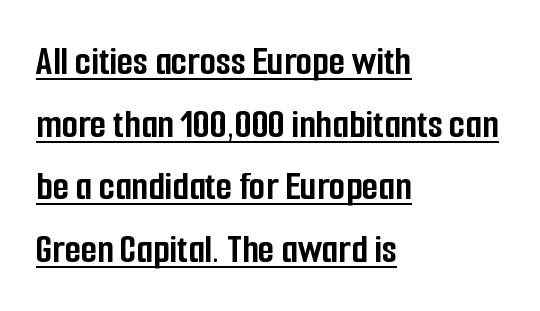
{"serif": "no", "italic": "no", "bold": "yes", "weight": "semibold", "width": "condensed", "stroke_contrast": "low", "x_height": "medium", "monospaced": "no", "underline": "yes", "align": "left", "line_spacing": "normal", "line_spacing_ratio": 1.49, "letter_spacing": "normal", "letter_spacing_em": 0.0, "glyph_px": 42}
